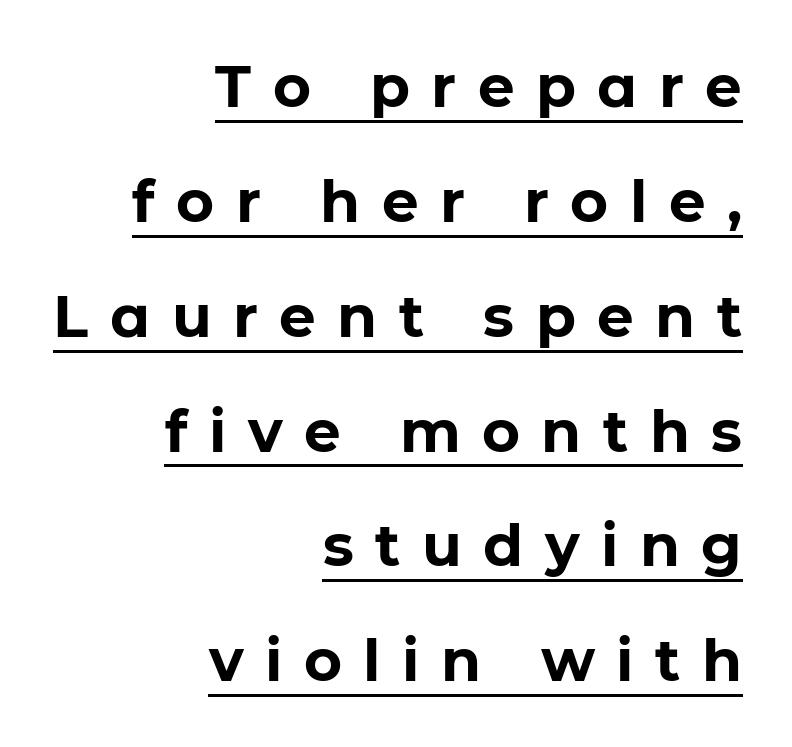
The image shows 58 px bold sans-serif type, upright; set right-aligned, loose line spacing (1.98x), unusually wide letter spacing (+0.37 em), underlined; low stroke contrast and a medium x-height.
